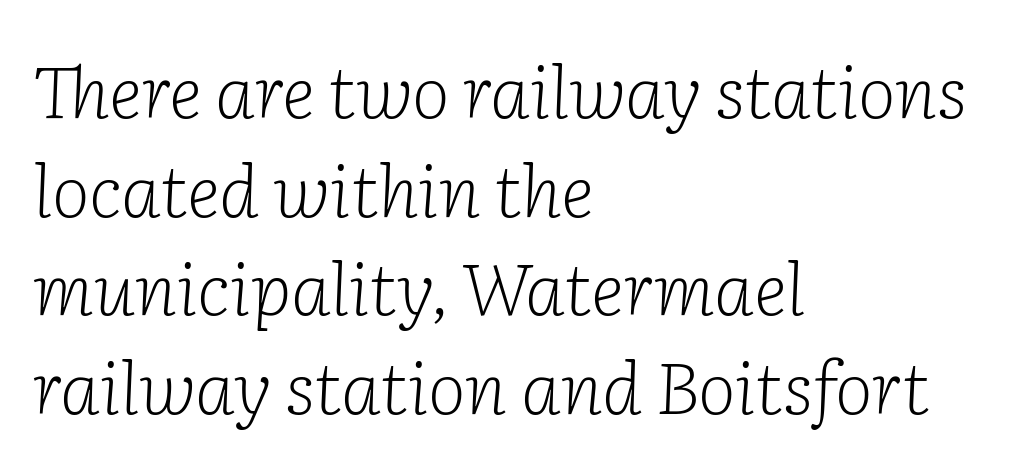
{"serif": "yes", "italic": "yes", "lean": "right", "slant_degrees": 2, "bold": "no", "weight": "light", "width": "normal", "stroke_contrast": "low", "x_height": "medium", "monospaced": "no", "underline": "no", "align": "left", "line_spacing": "normal", "line_spacing_ratio": 1.37, "letter_spacing": "normal", "letter_spacing_em": 0.0, "glyph_px": 72}
